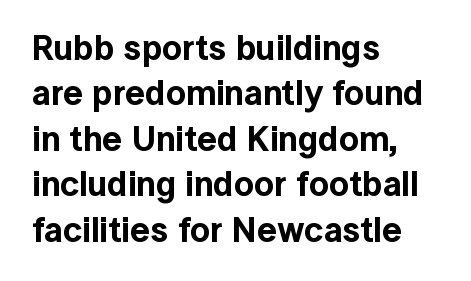
{"serif": "no", "italic": "no", "width": "normal", "x_height": "medium", "monospaced": "no", "underline": "no", "align": "left", "line_spacing": "normal", "line_spacing_ratio": 1.3, "letter_spacing": "normal", "letter_spacing_em": 0.0, "glyph_px": 35}
